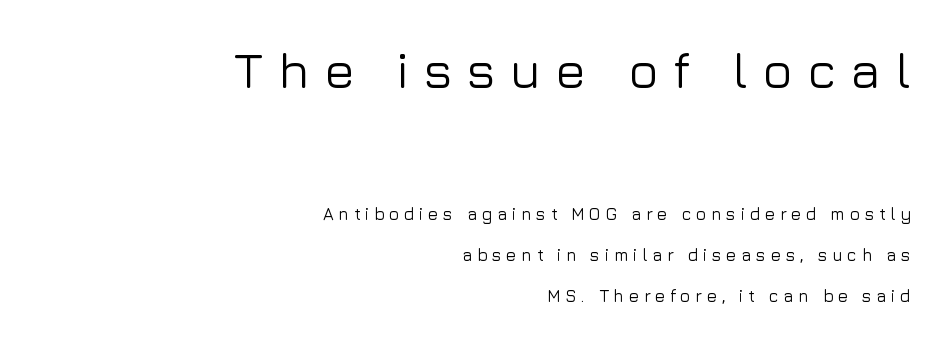
{"serif": "no", "italic": "no", "width": "normal", "stroke_contrast": "low", "x_height": "medium", "monospaced": "no", "underline": "no", "align": "right", "line_spacing": "loose", "line_spacing_ratio": 2.43, "letter_spacing": "wide", "letter_spacing_em": 0.27, "larger_block": "first", "size_ratio": 3.0, "glyph_px": 51}
